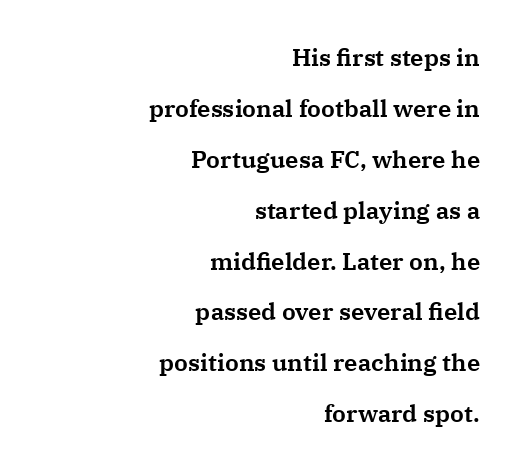
{"italic": "no", "underline": "no", "align": "right", "line_spacing": "loose", "line_spacing_ratio": 2.12, "letter_spacing": "normal", "letter_spacing_em": 0.0, "glyph_px": 24}
